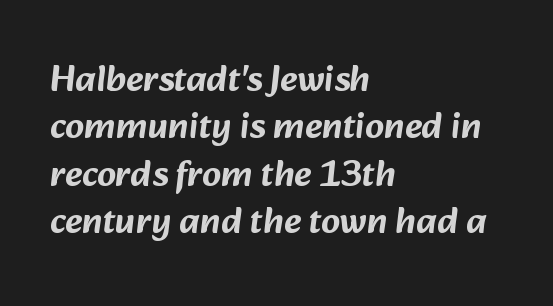
Each letter's strokes conclude bluntly, with no projecting serifs. These lines sit exactly where default settings would place them. Alignment: flush left. The letters sit at their default tracking, neither squeezed nor spread. Descenders hang freely into open space.
